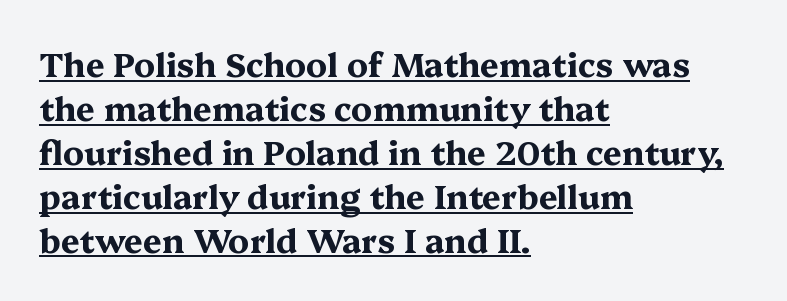
The image shows 33 px bold, wide serif type, upright; set left-aligned, normal line spacing (1.33x), normal letter spacing, underlined; medium stroke contrast and a medium x-height.
